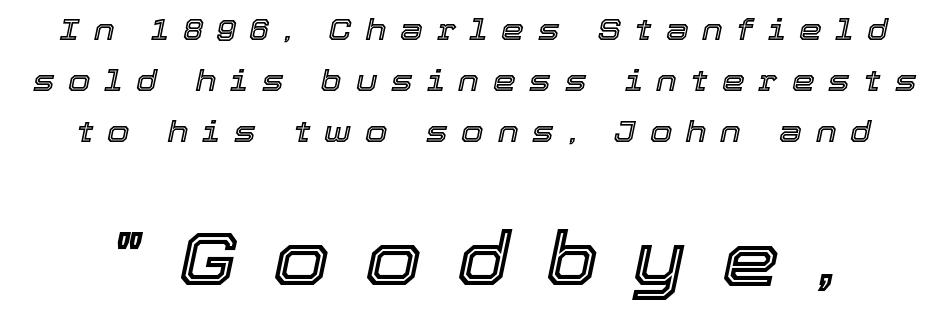
The passage shown is typed in a proportional face where columns would drift. Type without underlining. The passage shown has open, widely tracked lettering throughout. Of the two passages, the one underneath uses the larger point size. The axis of the letterforms is tilted away from vertical.
